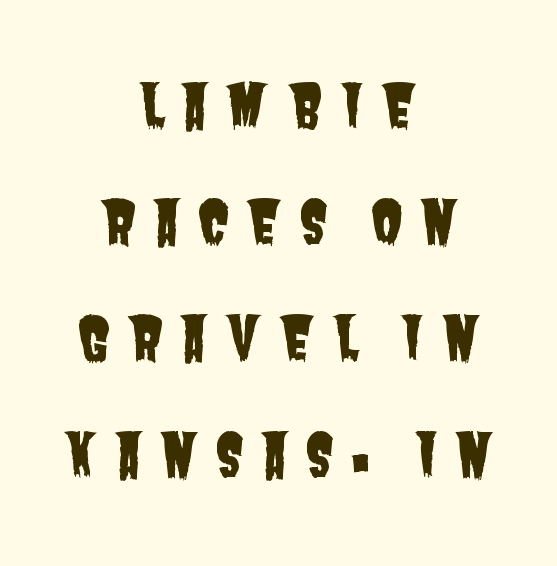
{"serif": "no", "width": "condensed", "stroke_contrast": "low", "x_height": "large", "monospaced": "no", "underline": "no", "align": "center", "line_spacing": "loose", "line_spacing_ratio": 1.97, "letter_spacing": "wide", "letter_spacing_em": 0.28, "glyph_px": 59}
